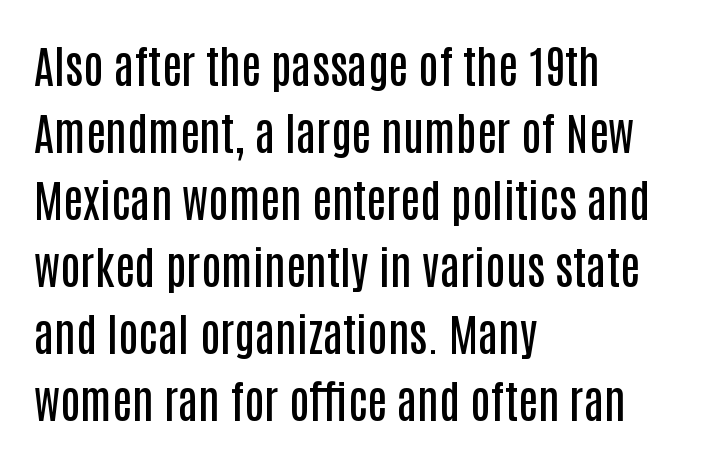
Q: Is the text bold? A: Semi-bold.
Q: Is the text italic (slanted)? A: No, it is upright.
Q: Is the typeface a serif or a sans-serif typeface? A: Sans-serif.
Q: Is the text underlined? A: No.
Q: How is the paragraph aligned? A: Left-aligned.
Q: Is the spacing between letters normal or unusually wide? A: Normal.
Q: Is the spacing between lines tight, normal or loose? A: Normal.
Q: Width (condensed, normal, or wide)? A: Condensed.
Q: Stroke contrast? A: Low.
Q: x-height? A: Large.
Q: Monospaced? A: No.
